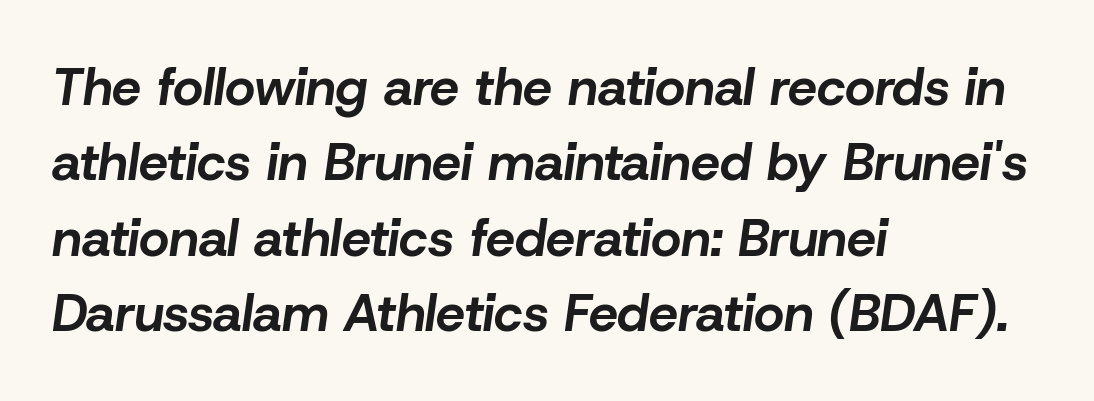
{"italic": "yes", "lean": "right", "slant_degrees": 8, "bold": "yes", "weight": "bold", "width": "normal", "stroke_contrast": "low", "x_height": "medium", "monospaced": "no", "underline": "no", "align": "left", "line_spacing": "normal", "line_spacing_ratio": 1.45, "letter_spacing": "normal", "letter_spacing_em": 0.0, "glyph_px": 52}
